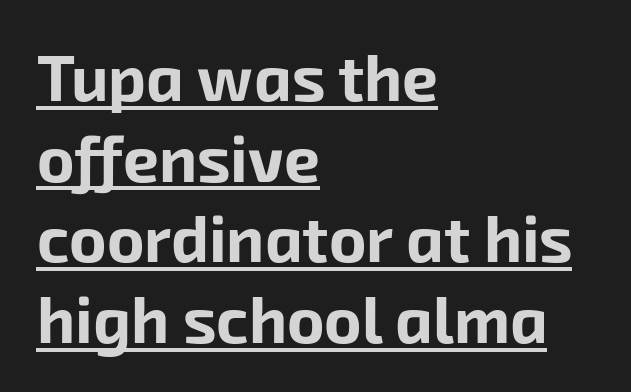
Q: Is the text bold? A: Yes.
Q: Is the typeface a serif or a sans-serif typeface? A: Sans-serif.
Q: Is the text underlined? A: Yes.
Q: How is the paragraph aligned? A: Left-aligned.
Q: Is the spacing between letters normal or unusually wide? A: Normal.
Q: Is the spacing between lines tight, normal or loose? A: Normal.
Q: Width (condensed, normal, or wide)? A: Normal.
Q: Stroke contrast? A: Low.
Q: x-height? A: Medium.
Q: Monospaced? A: No.
